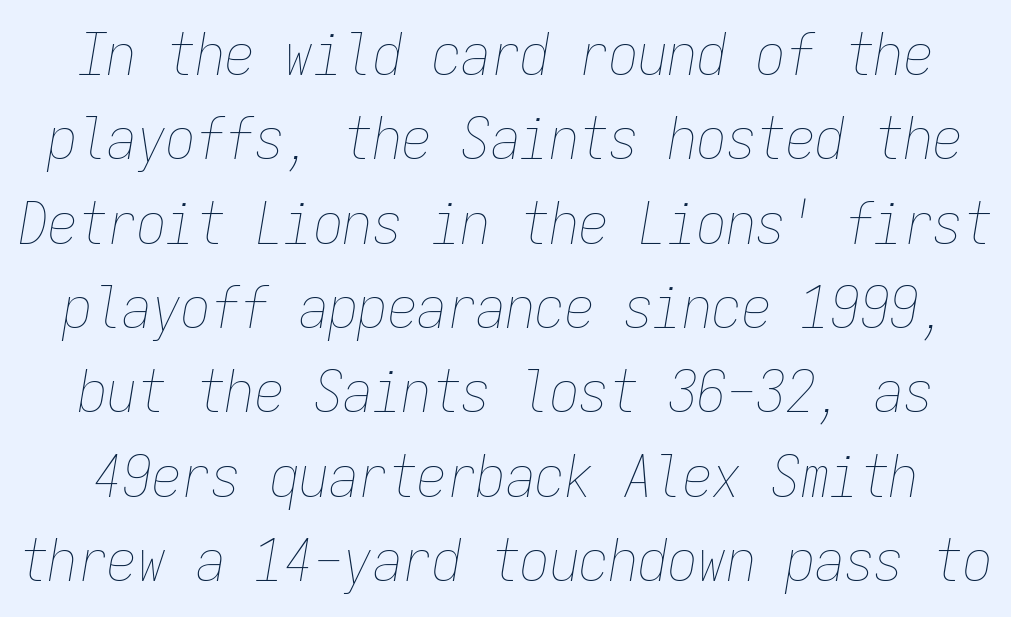
{"italic": "yes", "lean": "right", "slant_degrees": 9, "bold": "no", "weight": "thin", "width": "condensed", "stroke_contrast": "low", "x_height": "medium", "monospaced": "yes", "underline": "no", "line_spacing": "normal", "line_spacing_ratio": 1.43, "letter_spacing": "normal", "letter_spacing_em": 0.0, "glyph_px": 59}
